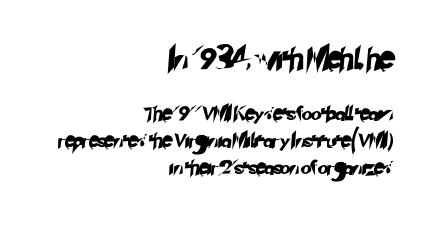
You get the large type first, then a drop to smaller type. Rule under the text: the space is simply empty. The typesetter chose a ragged-left arrangement here. One glance says open: line gaps are wider than usual. Caption: standard tracking, unaltered.
